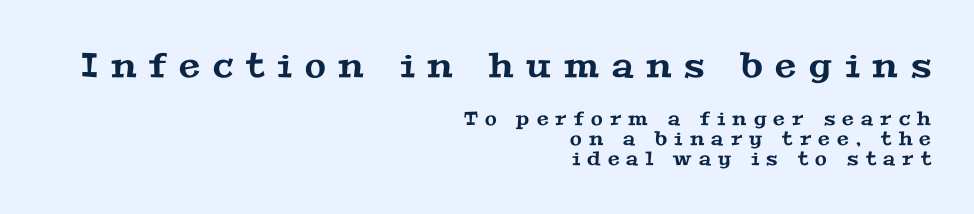
The image shows 34 px wide serif type; set right-aligned, tight line spacing (1.05x), unusually wide letter spacing (+0.38 em), not underlined; the first (top) block is 1.79x larger; medium stroke contrast and a medium x-height.
